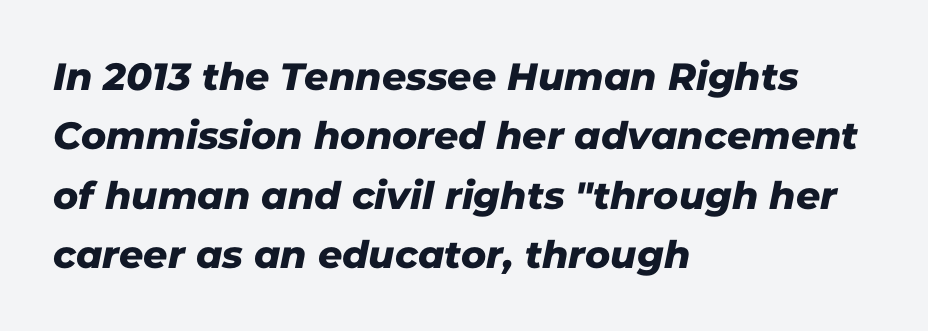
{"serif": "no", "width": "normal", "stroke_contrast": "low", "x_height": "medium", "monospaced": "no", "underline": "no", "align": "left", "line_spacing": "normal", "line_spacing_ratio": 1.56, "letter_spacing": "normal", "letter_spacing_em": 0.0, "glyph_px": 38}
